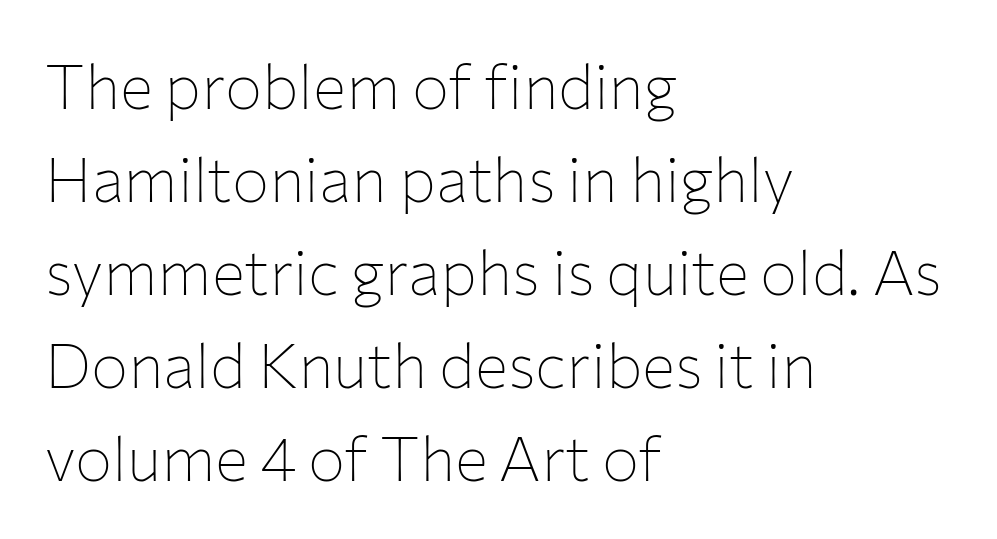
Each line starts at the same left margin while the right side varies. Each letter keeps its own natural width here, so spacing adapts to shape. The passage shown stacks its lines at a standard gap. Standard letterfit; no display-style spreading of the glyphs.
